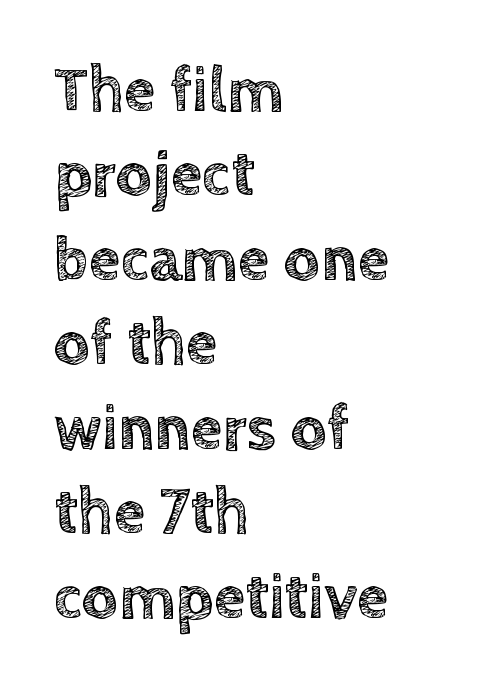
{"italic": "no", "width": "normal", "x_height": "large", "monospaced": "no", "underline": "no", "align": "left", "line_spacing": "normal", "line_spacing_ratio": 1.32, "letter_spacing": "normal", "letter_spacing_em": 0.0, "glyph_px": 64}
